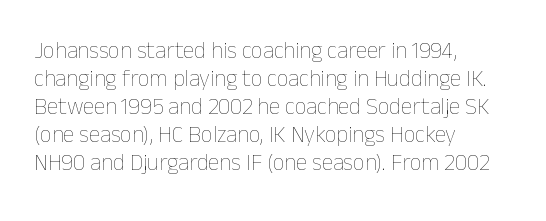
{"italic": "no", "bold": "no", "underline": "no", "align": "left", "line_spacing_ratio": 1.22, "letter_spacing": "normal", "letter_spacing_em": 0.0, "glyph_px": 23}
